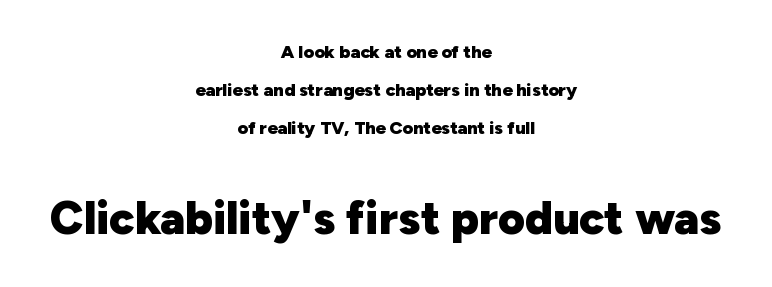
Q: Is the text bold? A: Yes.
Q: Is the text italic (slanted)? A: No, it is upright.
Q: Is the typeface a serif or a sans-serif typeface? A: Sans-serif.
Q: Is the text underlined? A: No.
Q: How is the paragraph aligned? A: Centered.
Q: Is the spacing between letters normal or unusually wide? A: Normal.
Q: Is the spacing between lines tight, normal or loose? A: Loose.
Q: Which block of text is set in a larger size, the first (top) or the second (bottom)? A: The second (bottom) one.
Q: Width (condensed, normal, or wide)? A: Normal.
Q: Stroke contrast? A: Low.
Q: x-height? A: Medium.
Q: Monospaced? A: No.
